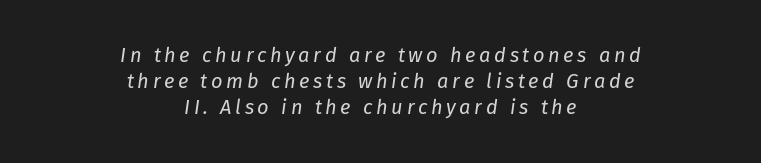
The image shows 20 px text type, italic (leaning right); set centered, normal line spacing (1.3x), not underlined.
